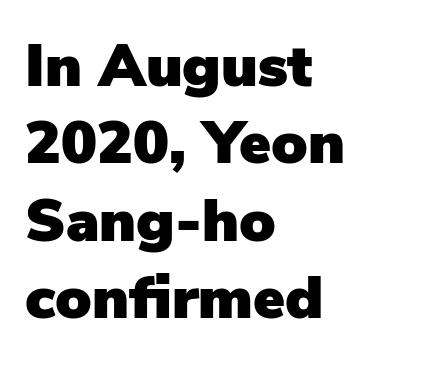
{"serif": "no", "italic": "no", "width": "normal", "stroke_contrast": "low", "x_height": "medium", "monospaced": "no", "underline": "no", "align": "left", "line_spacing": "normal", "line_spacing_ratio": 1.29, "letter_spacing": "normal", "letter_spacing_em": 0.0, "glyph_px": 60}
